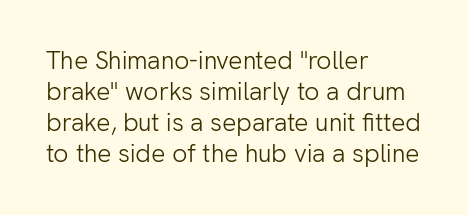
A light-to-regular cut is what we see here. Clear beneath every line of the passage. Vertical strokes here are truly vertical. The passage shown has conventional tracking throughout. Leftover space on each line is placed entirely after the last word.
